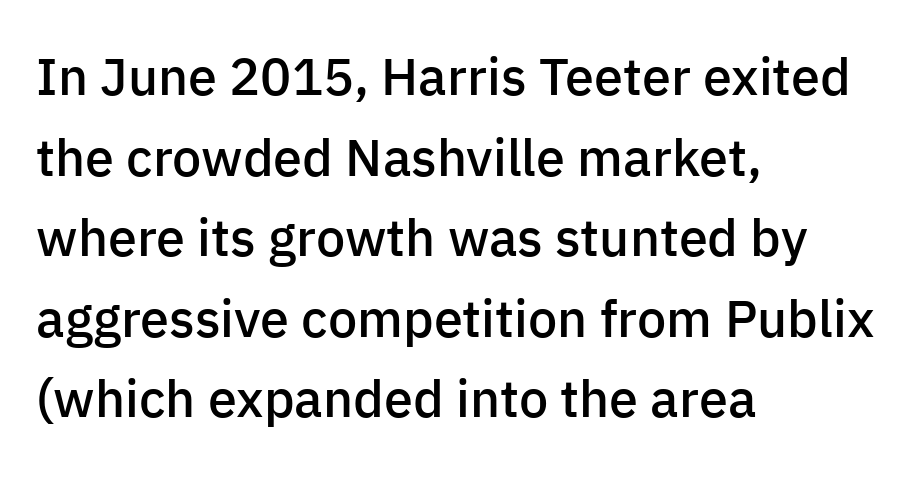
The image shows 52 px semibold sans-serif type, upright; set left-aligned, normal line spacing (1.55x), normal letter spacing, not underlined; low stroke contrast and a medium x-height.
